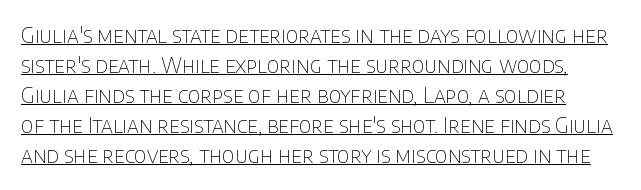
The image shows 21 px text type, upright; set normal line spacing (1.43x), normal letter spacing, underlined.
